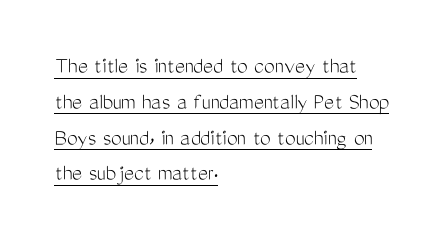
The space between consecutive lines is moderate. Typeset ragged right — the left edge is the straight one. It's the straight-up-and-down kind of type. There is no visible air inserted between adjacent glyphs.
